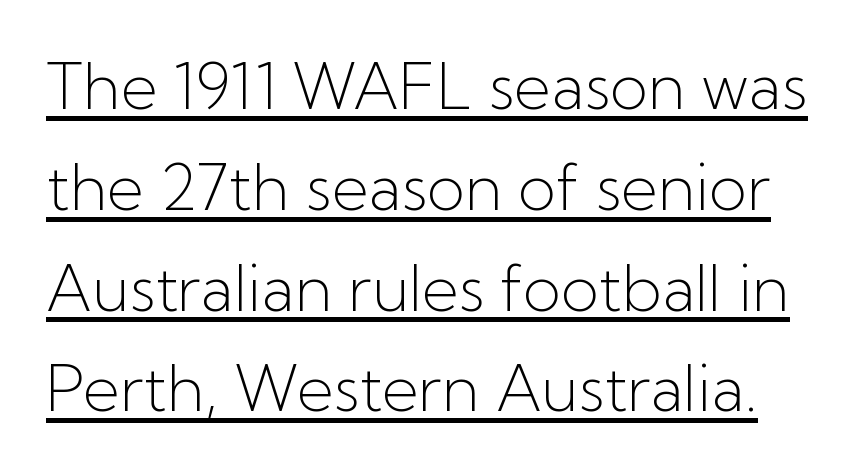
The image shows 63 px light sans-serif type, upright; set normal line spacing (1.6x), normal letter spacing, underlined; low stroke contrast and a medium x-height.
